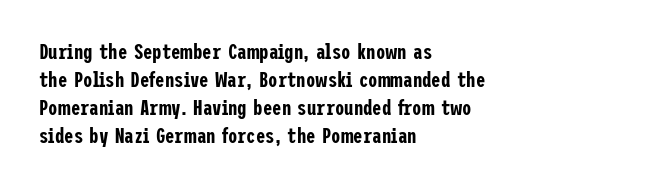
{"italic": "no", "underline": "no", "align": "left", "line_spacing": "normal", "line_spacing_ratio": 1.34, "letter_spacing": "normal", "letter_spacing_em": 0.0, "glyph_px": 21}
